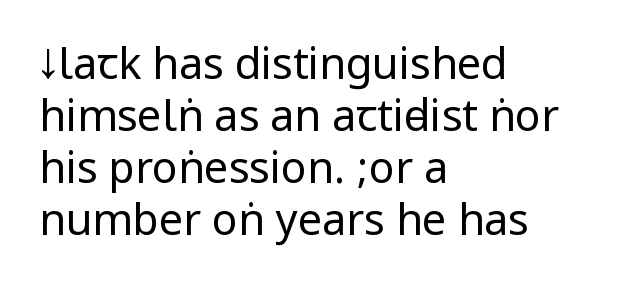
The type sits square on the baseline with zero lean. Caption: face not bold, strokes unweighted. Lines of text with bare space underneath. No extra tracking has been applied to these lines. In terms of letterform style, serifs are entirely absent.
